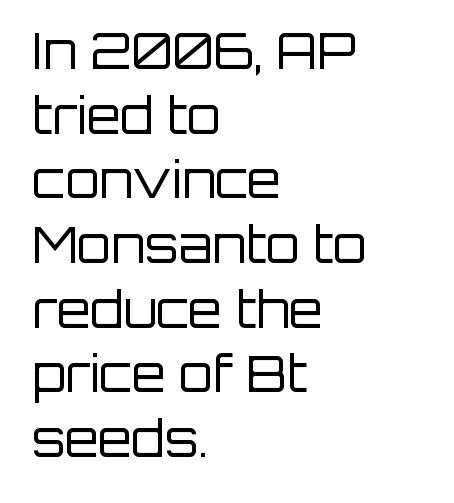
Q: Is the text bold? A: No.
Q: Is the text italic (slanted)? A: No, it is upright.
Q: Is the typeface a serif or a sans-serif typeface? A: Sans-serif.
Q: Is the text underlined? A: No.
Q: How is the paragraph aligned? A: Left-aligned.
Q: Is the spacing between letters normal or unusually wide? A: Normal.
Q: Is the spacing between lines tight, normal or loose? A: Normal.
Q: Width (condensed, normal, or wide)? A: Normal.
Q: Stroke contrast? A: Low.
Q: x-height? A: Large.
Q: Monospaced? A: No.
